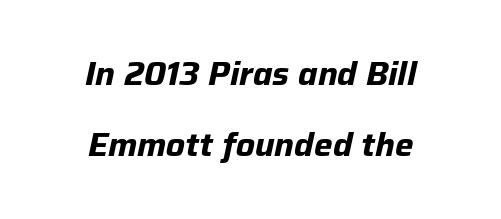
The image shows 33 px bold type, italic (leaning right); set centered, loose line spacing (2.16x), normal letter spacing, not underlined; low stroke contrast and a medium x-height.
